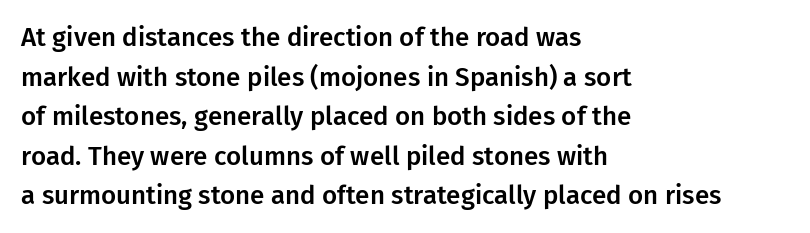
{"italic": "no", "underline": "no", "align": "left", "line_spacing": "normal", "line_spacing_ratio": 1.52, "letter_spacing": "normal", "letter_spacing_em": 0.0, "glyph_px": 26}
